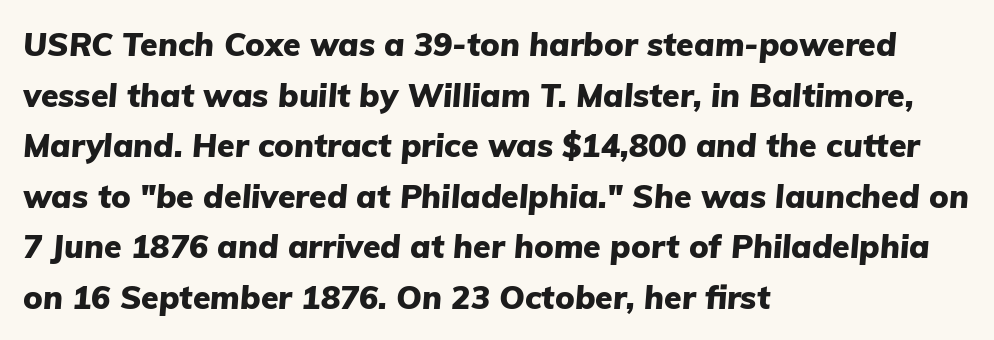
The image shows 32 px heavy type, italic (leaning right); set left-aligned, normal line spacing (1.58x), normal letter spacing, not underlined; low stroke contrast and a medium x-height.
